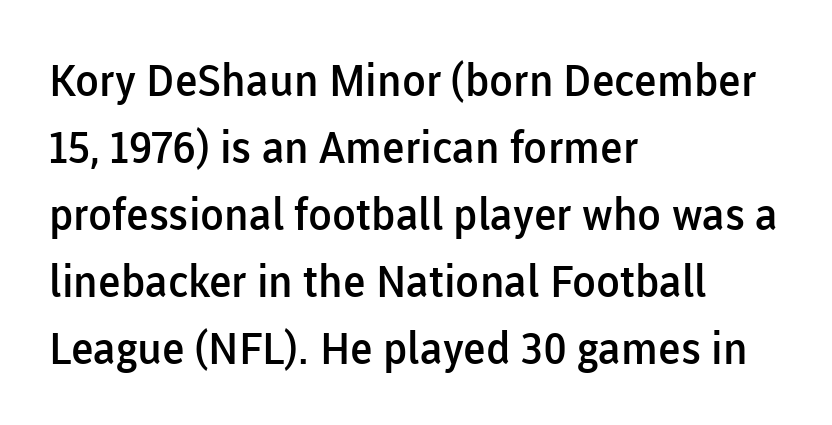
Look at the tracking — it's just the regular setting, nothing added. Varying glyph widths throughout — classic text-font behaviour. The area under the type is left untouched. Rendered with straight, roman letterforms.
